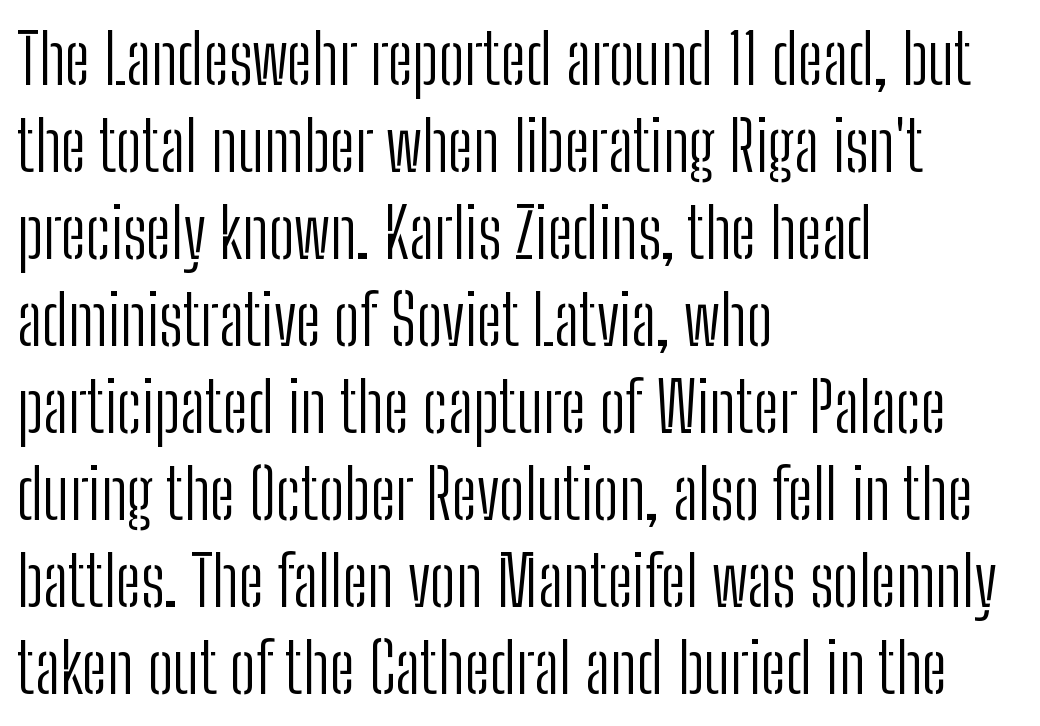
{"serif": "no", "italic": "no", "bold": "no", "weight": "light", "width": "condensed", "stroke_contrast": "low", "x_height": "medium", "monospaced": "no", "underline": "no", "align": "left", "line_spacing": "normal", "line_spacing_ratio": 1.26, "letter_spacing": "normal", "letter_spacing_em": 0.0, "glyph_px": 69}
